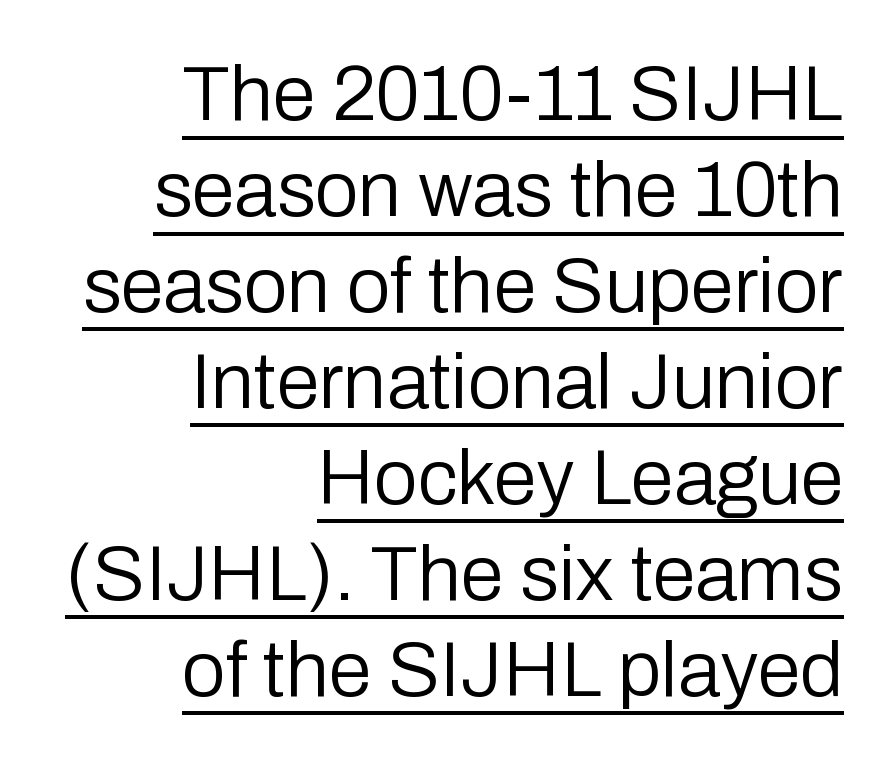
The image shows 78 px regular-weight sans-serif type, upright; set right-aligned, line spacing 1.23x, normal letter spacing, underlined; low stroke contrast and a medium x-height.
